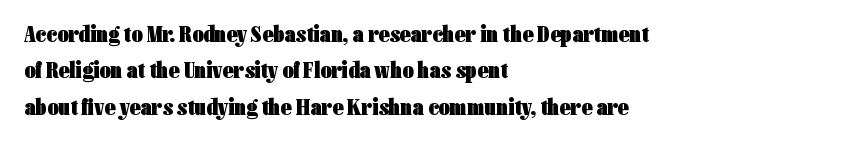
The designer left line spacing at the default. The horizontal fit of the characters is conventional and even. The specimen reads as upright at a glance. The passage shown is not underscored anywhere. The letters are bold, with thick, heavy strokes.
